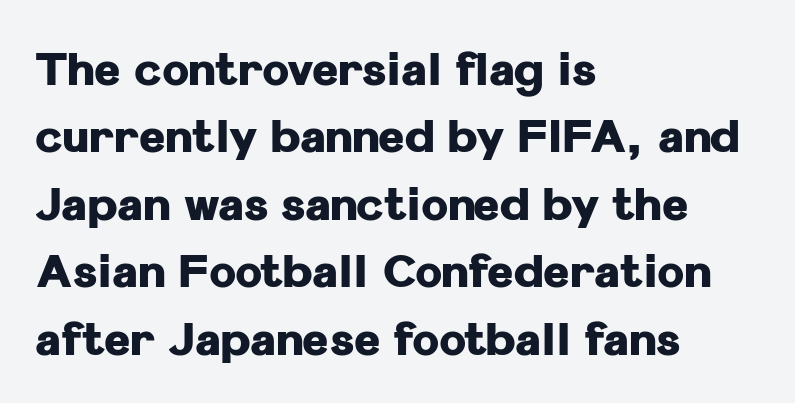
The image shows 45 px heavy sans-serif type, upright; set left-aligned, normal line spacing (1.5x), normal letter spacing, not underlined; low stroke contrast and a medium x-height.
